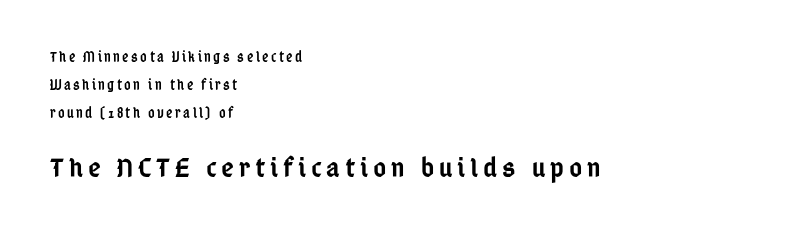
Character size in the trailing block exceeds that of the leading block. If you drew a line through each stem, it would be perfectly vertical. Character widths vary here, with narrow letters taking less room than wide ones. Emphasis by weight is partial: semibold. The face used here is a sans, in the tradition of grotesques and geometrics.
